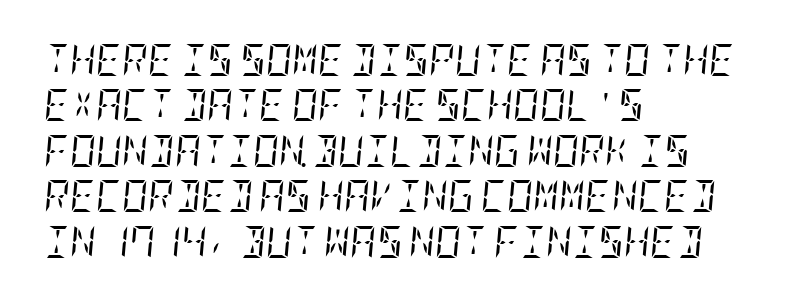
{"serif": "yes", "italic": "yes", "lean": "right", "slant_degrees": 5, "bold": "no", "weight": "regular", "width": "condensed", "stroke_contrast": "low", "x_height": "large", "underline": "no", "align": "left", "line_spacing": "normal", "line_spacing_ratio": 1.42, "letter_spacing": "normal", "letter_spacing_em": 0.0, "glyph_px": 32}
